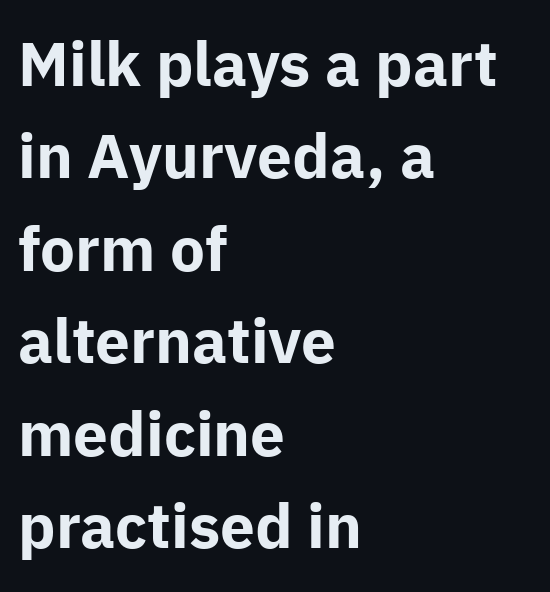
The image shows 62 px bold sans-serif type, upright; set left-aligned, normal line spacing (1.49x), normal letter spacing, not underlined; low stroke contrast and a medium x-height.
